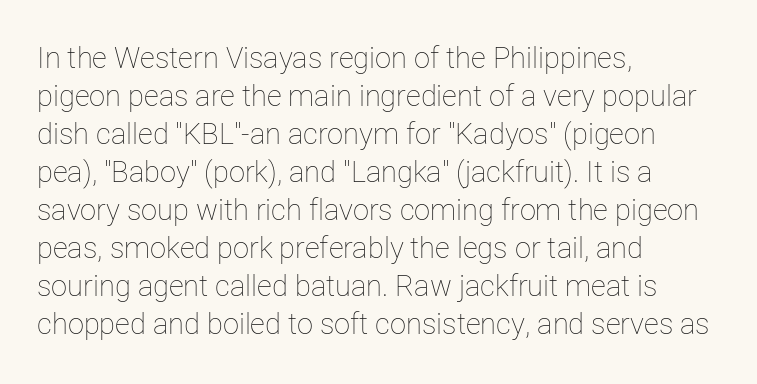
{"italic": "no", "bold": "no", "weight": "thin", "width": "normal", "stroke_contrast": "low", "x_height": "medium", "monospaced": "no", "underline": "no", "align": "left", "line_spacing": "normal", "line_spacing_ratio": 1.31, "letter_spacing": "normal", "letter_spacing_em": 0.0, "glyph_px": 29}
